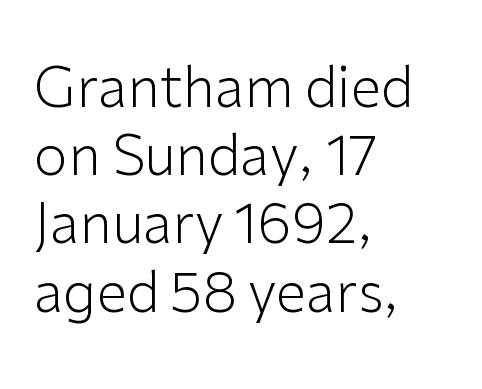
Words float on clear page, feet unadorned. Caption: standard tracking, unaltered. A light-to-regular cut is what we see here. Is the block centered? No — it sits flush against the left margin. Note the varied advance widths — an 'i' is clearly narrower than an 'm'.
